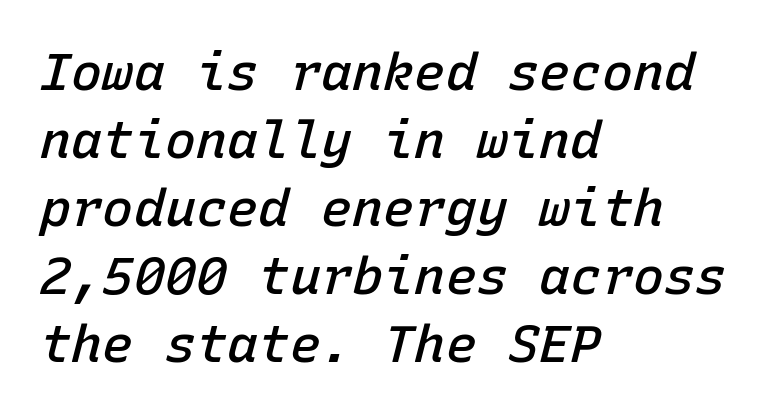
Q: Is the text bold? A: Semi-bold.
Q: Is the text italic (slanted)? A: Yes, it leans right by about 15 degrees.
Q: Is the text underlined? A: No.
Q: How is the paragraph aligned? A: Left-aligned.
Q: Is the spacing between letters normal or unusually wide? A: Normal.
Q: Is the spacing between lines tight, normal or loose? A: Normal.
Q: Width (condensed, normal, or wide)? A: Normal.
Q: Stroke contrast? A: Low.
Q: x-height? A: Medium.
Q: Monospaced? A: Yes.
